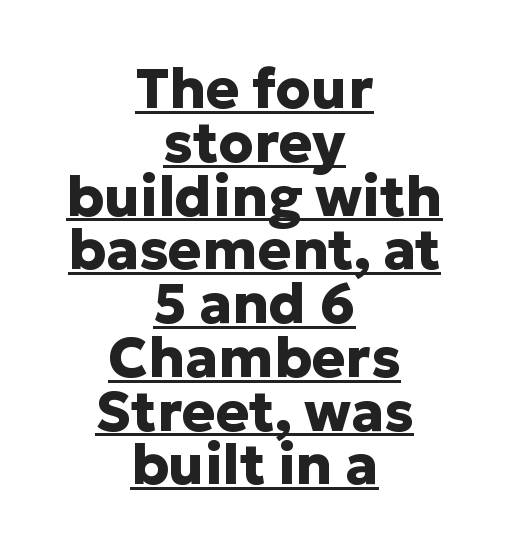
The tracking reads as untouched default to a designer's eye. Beneath each row of characters lies a ruled line. The setting favours the middle, as headings and verse often do. A dark, heavy texture on the line: the type is bold. In terms of letterform style, serifs are entirely absent. The lettering holds an erect, upright posture throughout.
